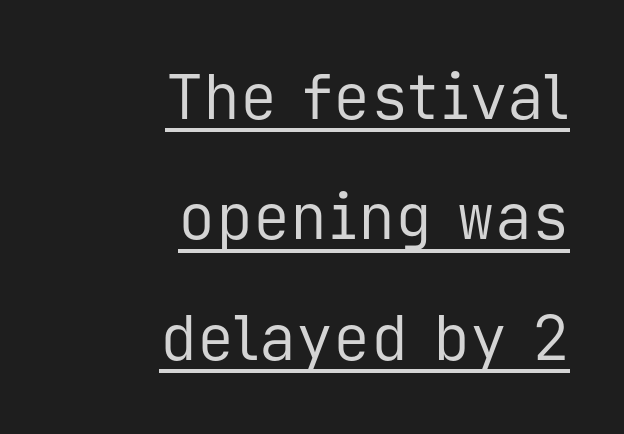
Compared with undecorated copy, this sample adds a rule below the words. The leading is generous, giving the passage an open texture. This is roman type, the default non-slanted kind. The letterforms sit shoulder to shoulder at normal distance. Note: no serifs on the glyphs. The letters look calm and open, with moderate or lighter stems.
